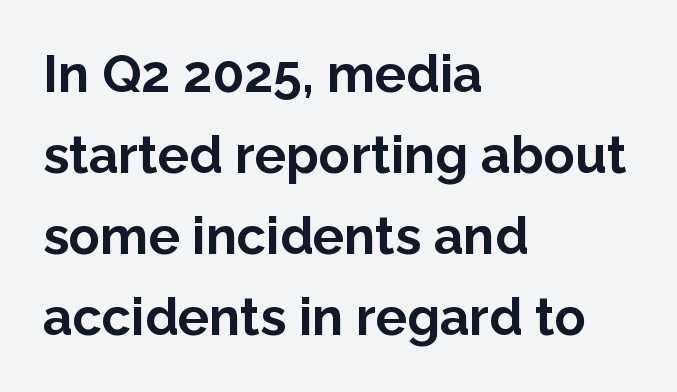
This rendering features lettering with no underline. This sample uses plain, unmodified letter spacing. The setting favours the left margin, as ordinary paragraphs usually do. These lines are rendered in a variable-pitch font. The designer went with a sans here, leaving each stem footless.
